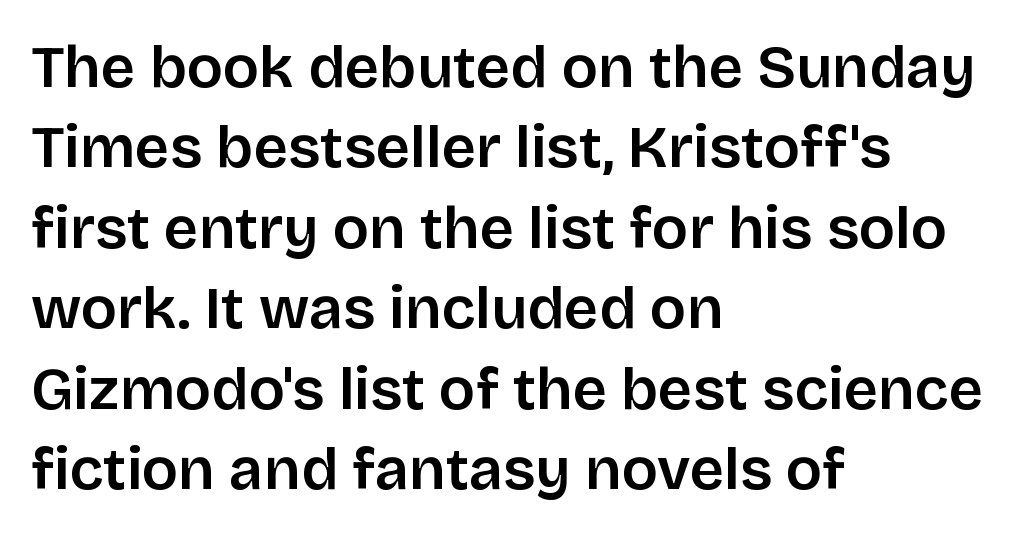
Spacing verdict: proportional, widths tailored to each character. Normally led — the rows are evenly, conventionally spaced. A typesetter would label this face a sans. Short note: letters normally spaced. Bare-footed words on every line.
